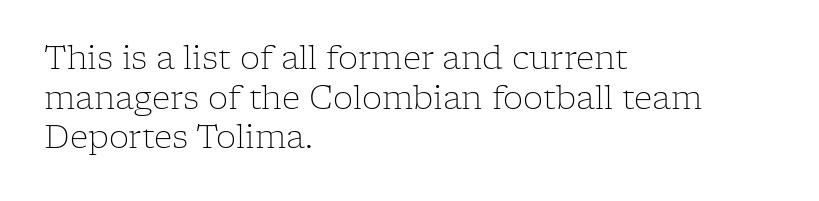
The image shows 32 px light serif type, upright; set left-aligned, line spacing 1.24x, normal letter spacing, not underlined; low stroke contrast and a medium x-height.
